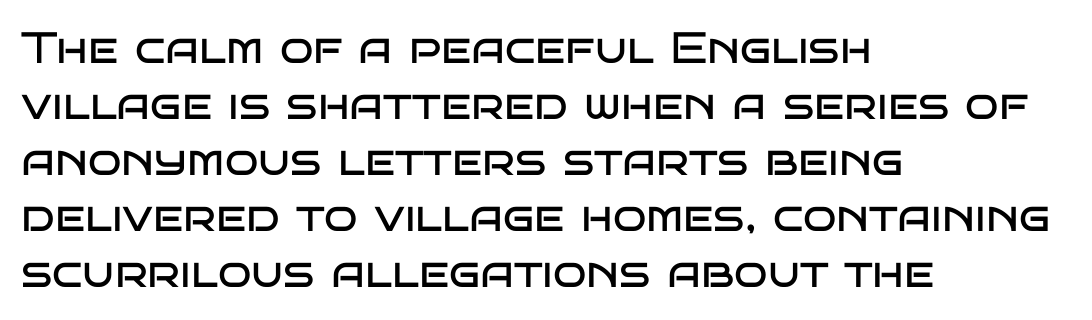
{"serif": "no", "italic": "no", "bold": "no", "weight": "regular", "width": "wide", "stroke_contrast": "low", "x_height": "large", "monospaced": "no", "underline": "no", "align": "left", "line_spacing": "normal", "line_spacing_ratio": 1.27, "letter_spacing": "normal", "letter_spacing_em": 0.0, "glyph_px": 44}
